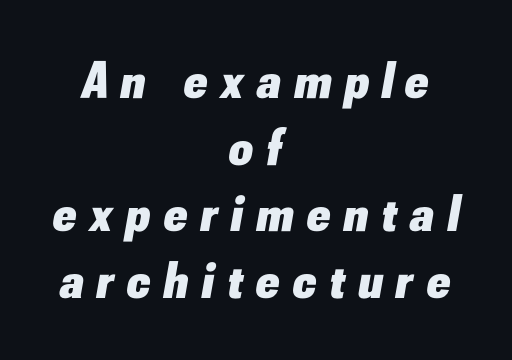
Q: Is the text bold? A: Yes.
Q: Is the text italic (slanted)? A: Yes, it leans right by about 10 degrees.
Q: Is the text underlined? A: No.
Q: How is the paragraph aligned? A: Centered.
Q: Is the spacing between letters normal or unusually wide? A: Unusually wide.
Q: Is the spacing between lines tight, normal or loose? A: Normal.
Q: Width (condensed, normal, or wide)? A: Normal.
Q: Stroke contrast? A: Low.
Q: x-height? A: Small.
Q: Monospaced? A: No.
